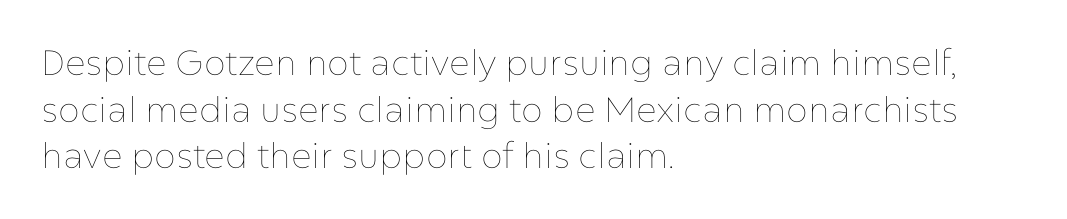
{"italic": "no", "bold": "no", "weight": "thin", "width": "normal", "stroke_contrast": "low", "x_height": "medium", "monospaced": "no", "underline": "no", "align": "left", "line_spacing": "normal", "line_spacing_ratio": 1.33, "letter_spacing": "normal", "letter_spacing_em": 0.0, "glyph_px": 35}
